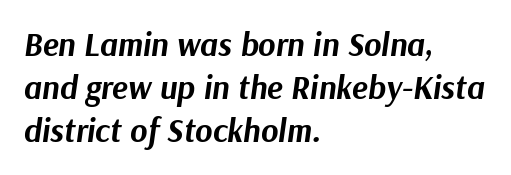
The typography opts for an oblique posture over an upright one. Is the letter spacing exaggerated? No — it looks like the ordinary default. Each new line begins a customary step beneath the previous one. Note the varied advance widths — an 'i' is clearly narrower than an 'm'. The typesetter chose a ragged-right arrangement here. On the weight axis this lands at bold, roughly 700.
